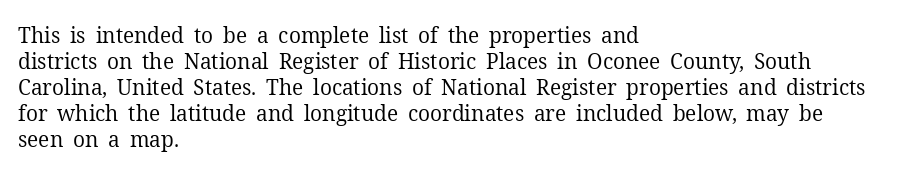
The image shows 21 px text type, upright; set left-aligned, line spacing 1.24x, normal letter spacing, not underlined.
